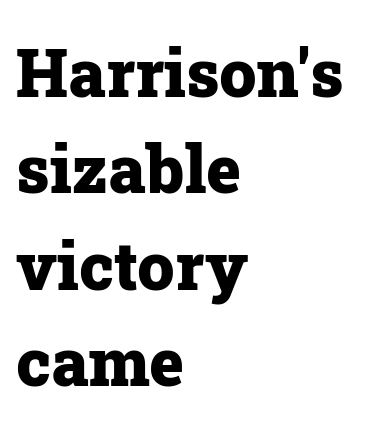
The space directly below the letters is spotless. Heavy, bold letterforms. The rendering uses natural spacing where letterforms have individual widths. There is no visible air inserted between adjacent glyphs.
